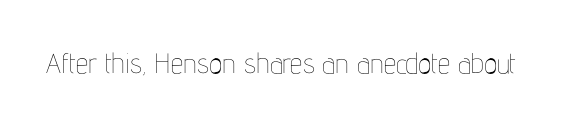
The image shows 28 px thin, condensed type, upright; set normal letter spacing, not underlined; low stroke contrast and a medium x-height.
